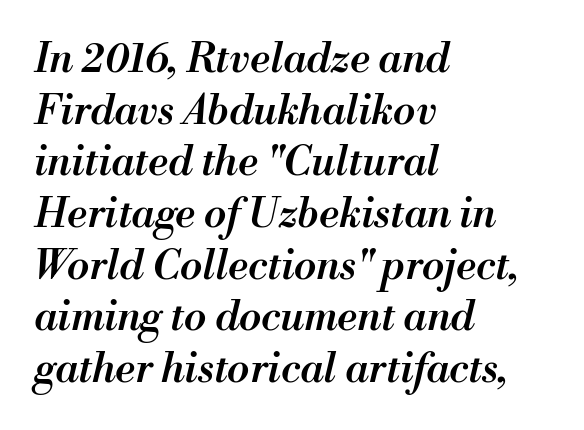
The image shows 41 px semibold type, italic (leaning right); set left-aligned, normal line spacing (1.26x), normal letter spacing, not underlined; medium stroke contrast and a small x-height.
